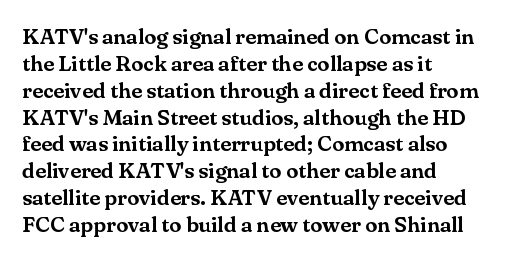
Is the block centered? No — it sits flush against the left margin. Beneath every word, the page is bare. What stands out about the letter spacing? Nothing — it is the standard amount. The lettering stays uniformly vertical, giving the passage a roman look.
